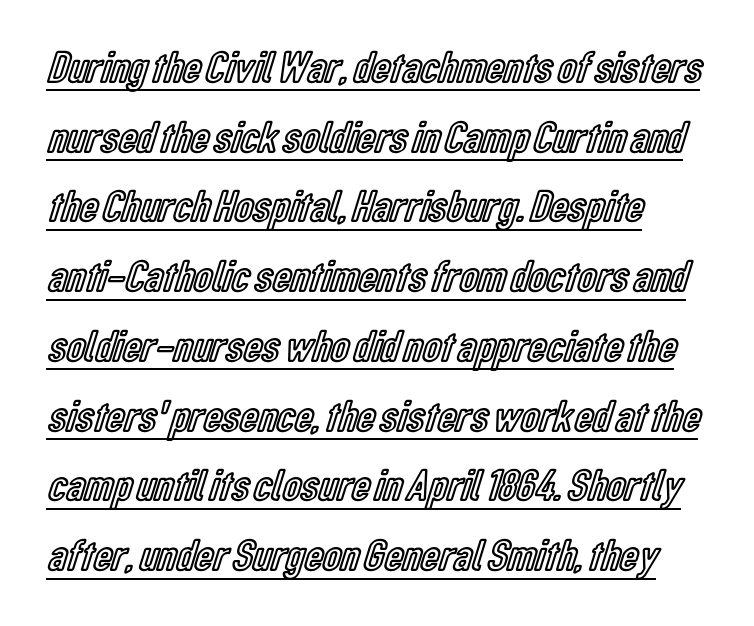
Q: Is the text italic (slanted)? A: Yes.
Q: Is the text underlined? A: Yes.
Q: How is the paragraph aligned? A: Left-aligned.
Q: Is the spacing between letters normal or unusually wide? A: Normal.
Q: Is the spacing between lines tight, normal or loose? A: Normal.
Q: Width (condensed, normal, or wide)? A: Condensed.
Q: x-height? A: Medium.
Q: Monospaced? A: No.
